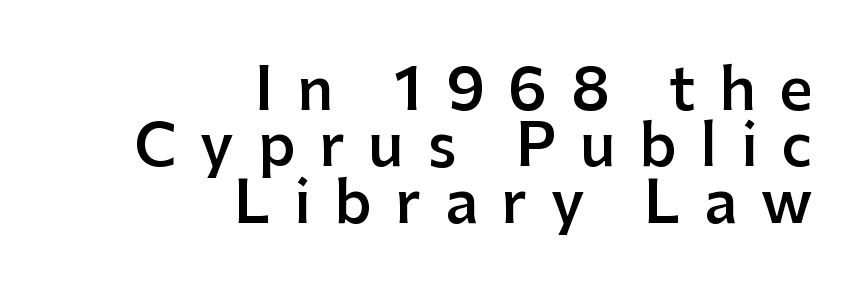
Q: Is the text bold? A: Semi-bold.
Q: Is the text italic (slanted)? A: No, it is upright.
Q: Is the typeface a serif or a sans-serif typeface? A: Sans-serif.
Q: Is the text underlined? A: No.
Q: How is the paragraph aligned? A: Right-aligned.
Q: Is the spacing between letters normal or unusually wide? A: Unusually wide.
Q: Is the spacing between lines tight, normal or loose? A: Tight.
Q: Width (condensed, normal, or wide)? A: Normal.
Q: Stroke contrast? A: Low.
Q: x-height? A: Medium.
Q: Monospaced? A: No.
